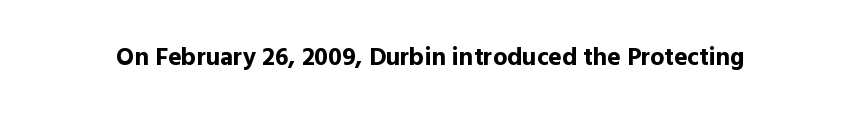
Q: Is the text bold? A: Yes.
Q: Is the text italic (slanted)? A: No, it is upright.
Q: Is the text underlined? A: No.
Q: Is the spacing between letters normal or unusually wide? A: Normal.
